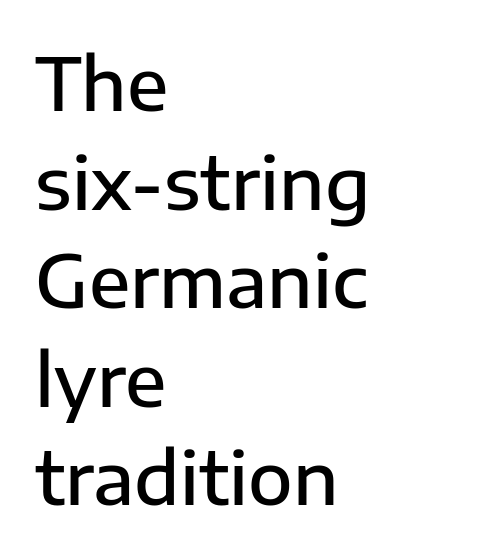
Q: Is the text bold? A: Semi-bold.
Q: Is the text italic (slanted)? A: No, it is upright.
Q: Is the typeface a serif or a sans-serif typeface? A: Sans-serif.
Q: Is the text underlined? A: No.
Q: How is the paragraph aligned? A: Left-aligned.
Q: Is the spacing between letters normal or unusually wide? A: Normal.
Q: Is the spacing between lines tight, normal or loose? A: Normal.
Q: Width (condensed, normal, or wide)? A: Normal.
Q: Stroke contrast? A: Low.
Q: x-height? A: Medium.
Q: Monospaced? A: No.
